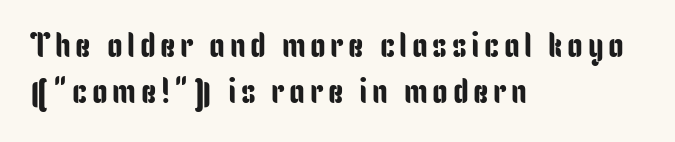
{"serif": "no", "italic": "no", "width": "condensed", "stroke_contrast": "low", "x_height": "medium", "monospaced": "no", "underline": "no", "align": "left", "line_spacing": "normal", "line_spacing_ratio": 1.31, "glyph_px": 35}
